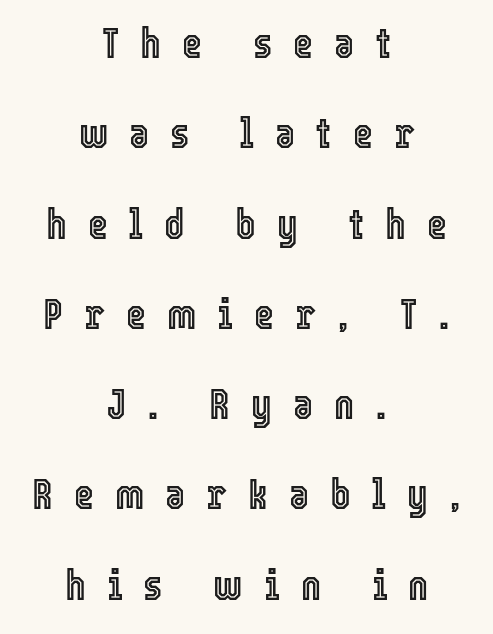
{"italic": "no", "width": "condensed", "x_height": "medium", "monospaced": "no", "underline": "no", "align": "center", "line_spacing": "loose", "line_spacing_ratio": 2.1, "letter_spacing": "wide", "letter_spacing_em": 0.49, "glyph_px": 43}
